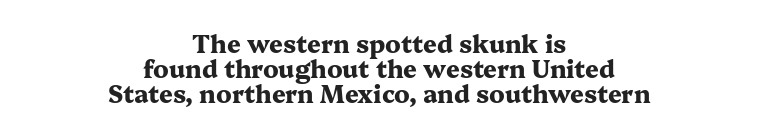
Q: Is the text bold? A: Yes.
Q: Is the text italic (slanted)? A: No, it is upright.
Q: Is the text underlined? A: No.
Q: How is the paragraph aligned? A: Centered.
Q: Is the spacing between letters normal or unusually wide? A: Normal.
Q: Is the spacing between lines tight, normal or loose? A: Tight.
